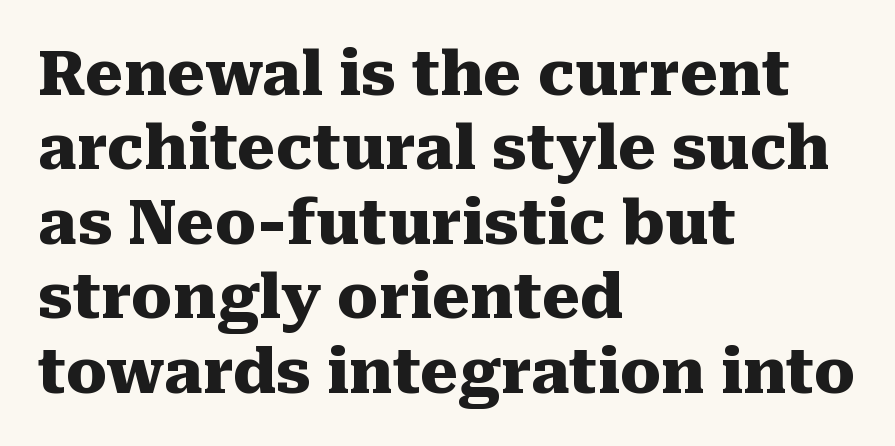
Q: Is the text bold? A: Yes.
Q: Is the text italic (slanted)? A: No, it is upright.
Q: Is the typeface a serif or a sans-serif typeface? A: Serif.
Q: Is the text underlined? A: No.
Q: How is the paragraph aligned? A: Left-aligned.
Q: Is the spacing between letters normal or unusually wide? A: Normal.
Q: Width (condensed, normal, or wide)? A: Normal.
Q: Stroke contrast? A: Medium.
Q: x-height? A: Medium.
Q: Monospaced? A: No.
